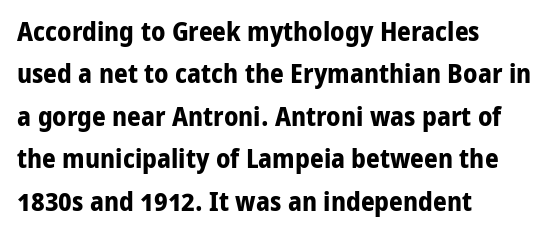
Q: Is the text bold? A: Yes.
Q: Is the text italic (slanted)? A: No, it is upright.
Q: Is the text underlined? A: No.
Q: How is the paragraph aligned? A: Left-aligned.
Q: Is the spacing between letters normal or unusually wide? A: Normal.
Q: Is the spacing between lines tight, normal or loose? A: Normal.
